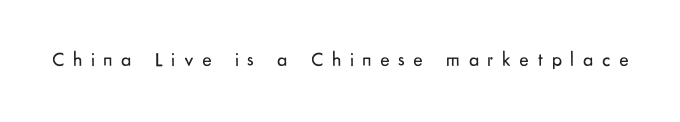
Q: Is the text bold? A: No.
Q: Is the text italic (slanted)? A: No, it is upright.
Q: Is the text underlined? A: No.
Q: Is the spacing between letters normal or unusually wide? A: Unusually wide.
